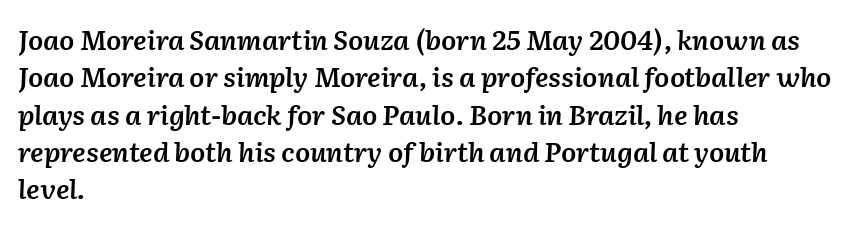
Q: Is the text bold? A: Semi-bold.
Q: Is the text italic (slanted)? A: Yes, it leans right by about 2 degrees.
Q: Is the text underlined? A: No.
Q: How is the paragraph aligned? A: Left-aligned.
Q: Is the spacing between letters normal or unusually wide? A: Normal.
Q: Is the spacing between lines tight, normal or loose? A: Normal.
